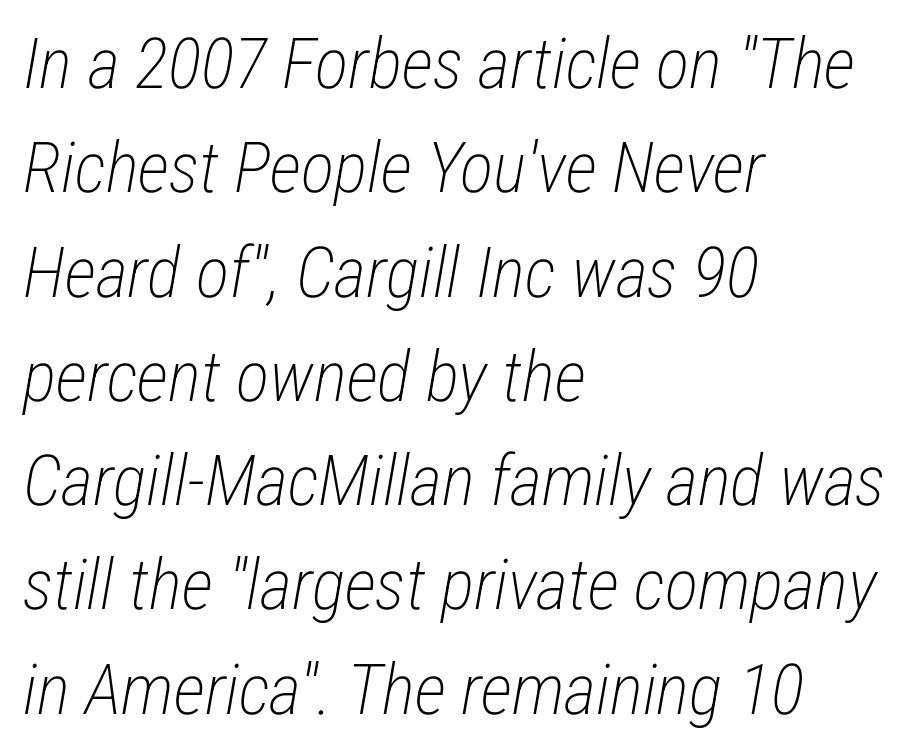
{"italic": "yes", "lean": "right", "slant_degrees": 12, "bold": "no", "weight": "light", "width": "condensed", "stroke_contrast": "low", "x_height": "medium", "monospaced": "no", "underline": "no", "align": "left", "line_spacing": "normal", "line_spacing_ratio": 1.49, "letter_spacing": "normal", "letter_spacing_em": 0.0, "glyph_px": 70}
